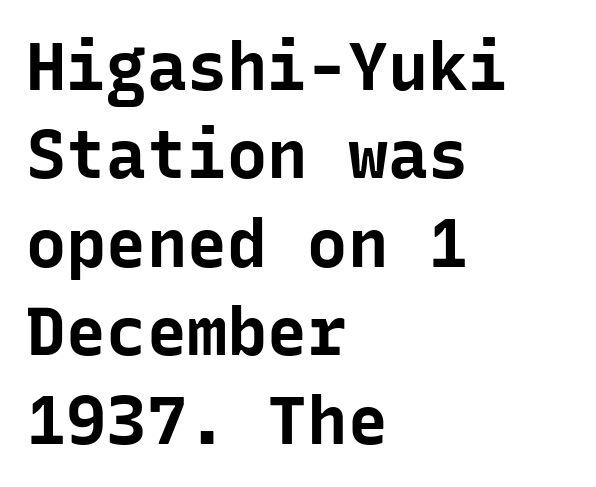
Q: Is the text bold? A: Yes.
Q: Is the text italic (slanted)? A: No, it is upright.
Q: Is the typeface a serif or a sans-serif typeface? A: Sans-serif.
Q: Is the text underlined? A: No.
Q: How is the paragraph aligned? A: Left-aligned.
Q: Is the spacing between letters normal or unusually wide? A: Normal.
Q: Is the spacing between lines tight, normal or loose? A: Normal.
Q: Width (condensed, normal, or wide)? A: Normal.
Q: Stroke contrast? A: Low.
Q: x-height? A: Medium.
Q: Monospaced? A: Yes.
